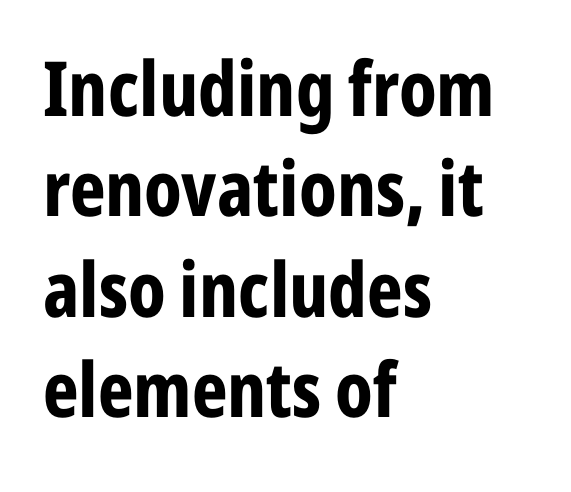
The image shows 76 px bold, condensed sans-serif type, upright; set left-aligned, normal line spacing (1.32x), normal letter spacing, not underlined; low stroke contrast and a medium x-height.
